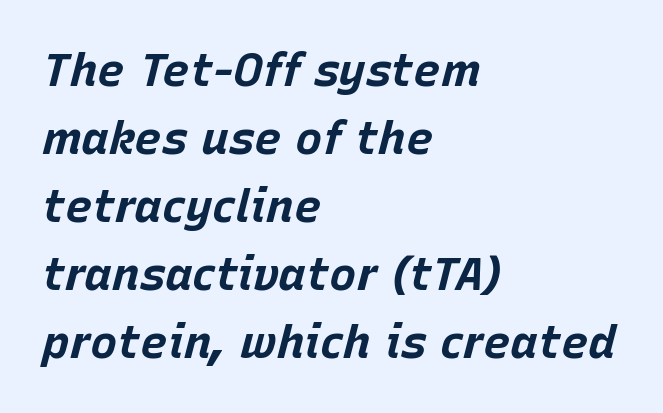
Q: Is the text bold? A: Yes.
Q: Is the text italic (slanted)? A: Yes, it leans right by about 15 degrees.
Q: Is the text underlined? A: No.
Q: How is the paragraph aligned? A: Left-aligned.
Q: Is the spacing between letters normal or unusually wide? A: Normal.
Q: Is the spacing between lines tight, normal or loose? A: Normal.
Q: Width (condensed, normal, or wide)? A: Normal.
Q: Stroke contrast? A: Low.
Q: x-height? A: Large.
Q: Monospaced? A: No.
